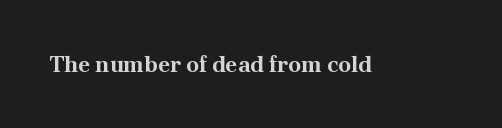
The image shows 23 px bold type, upright; set normal letter spacing, not underlined.
